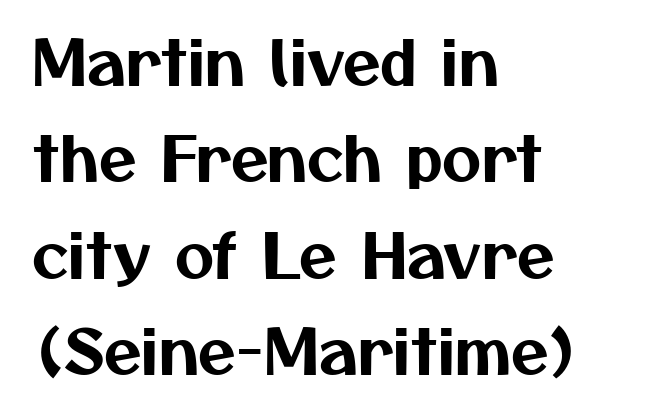
Q: Is the typeface a serif or a sans-serif typeface? A: Sans-serif.
Q: Is the text underlined? A: No.
Q: How is the paragraph aligned? A: Left-aligned.
Q: Is the spacing between letters normal or unusually wide? A: Normal.
Q: Is the spacing between lines tight, normal or loose? A: Normal.
Q: Width (condensed, normal, or wide)? A: Normal.
Q: Stroke contrast? A: Medium.
Q: x-height? A: Medium.
Q: Monospaced? A: No.
